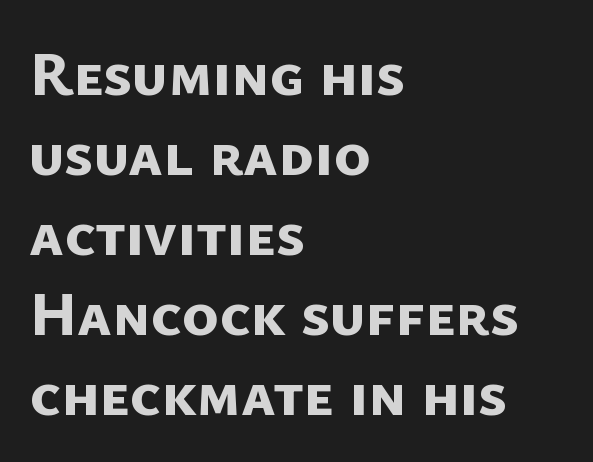
The image shows 62 px bold sans-serif type; set left-aligned, normal line spacing (1.29x), normal letter spacing, not underlined; low stroke contrast and a medium x-height.
